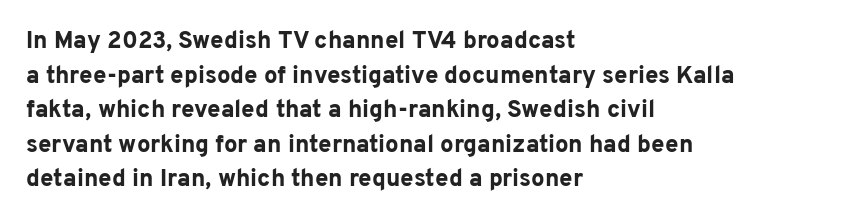
{"italic": "no", "bold": "yes", "underline": "no", "align": "left", "line_spacing": "normal", "line_spacing_ratio": 1.44, "letter_spacing": "normal", "letter_spacing_em": 0.0, "glyph_px": 24}
